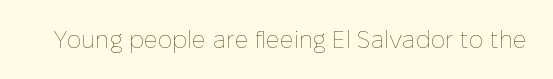
The image shows 24 px text type, upright; set normal letter spacing, not underlined.
